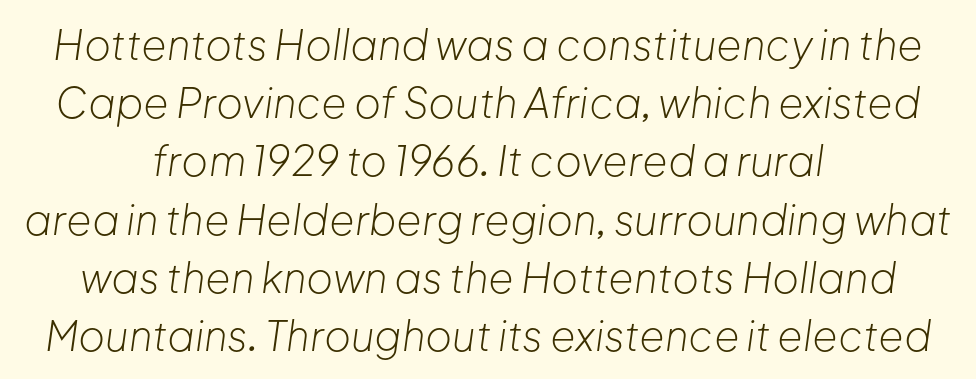
The image shows 41 px light type, italic (leaning right); set centered, normal line spacing (1.42x), normal letter spacing, not underlined; low stroke contrast and a medium x-height.
